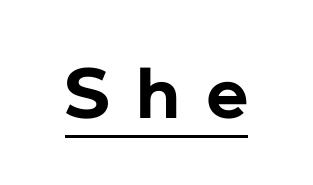
Do the characters align in a grid? No, the font is proportional. The rendered words wear a rule along their underside. Stroke thickness is high; the sample reads as a true bold. Italic: no, the glyphs are upright roman. This sample uses a sans-serif face. How are the letters spaced? Widely, with obvious added tracking.
